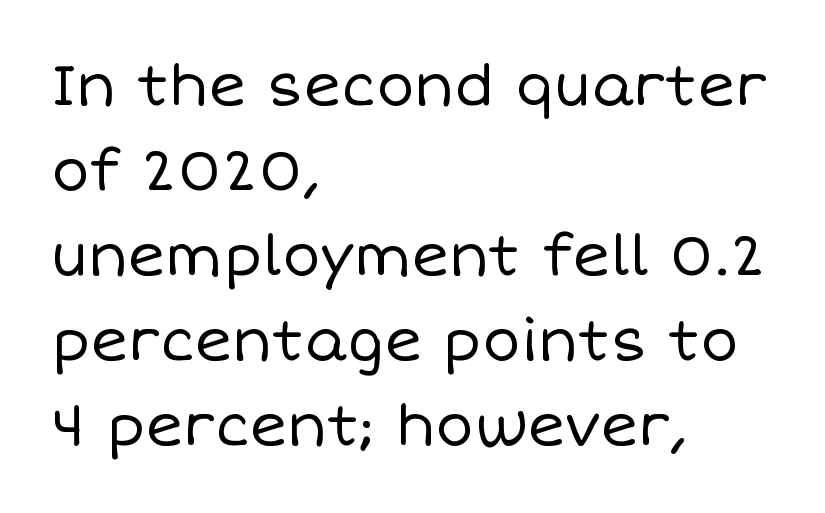
Q: Is the text bold? A: No.
Q: Is the text italic (slanted)? A: No, it is upright.
Q: Is the text underlined? A: No.
Q: How is the paragraph aligned? A: Left-aligned.
Q: Is the spacing between letters normal or unusually wide? A: Normal.
Q: Is the spacing between lines tight, normal or loose? A: Normal.
Q: Width (condensed, normal, or wide)? A: Normal.
Q: Stroke contrast? A: Low.
Q: x-height? A: Large.
Q: Monospaced? A: No.
